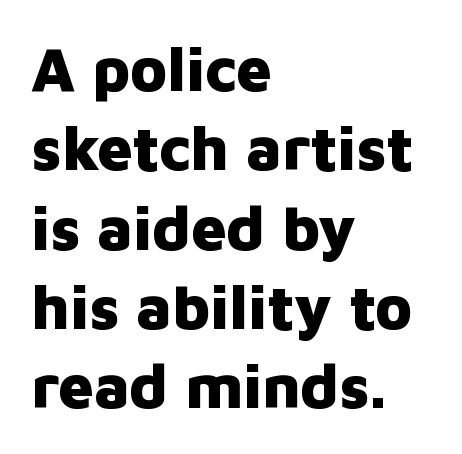
The image shows 62 px heavy sans-serif type, upright; set left-aligned, normal line spacing (1.28x), normal letter spacing, not underlined; low stroke contrast and a medium x-height.
